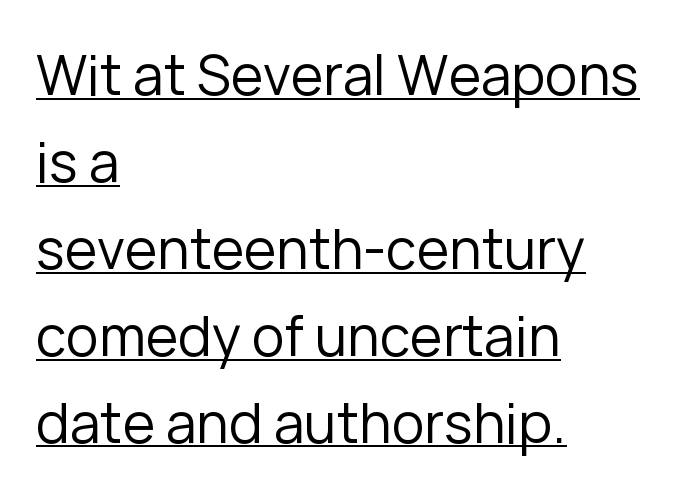
The text was rendered using a sans face with plain stroke endings. The face used here appears with an underline applied. The passage shown is typed in a proportional face where columns would drift. Think standard paragraph weight, or any step lighter than that.
